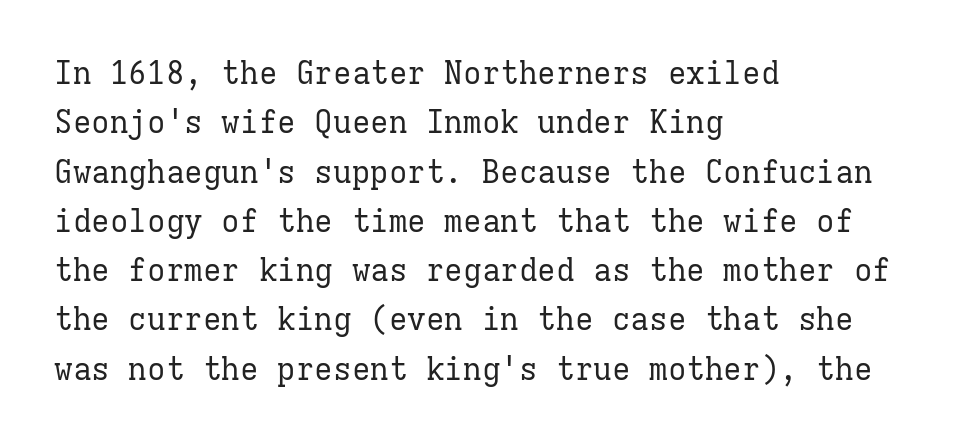
{"serif": "yes", "italic": "no", "bold": "no", "weight": "regular", "width": "normal", "stroke_contrast": "low", "x_height": "medium", "monospaced": "yes", "underline": "no", "align": "left", "line_spacing": "normal", "line_spacing_ratio": 1.59, "letter_spacing": "normal", "letter_spacing_em": 0.0, "glyph_px": 31}
